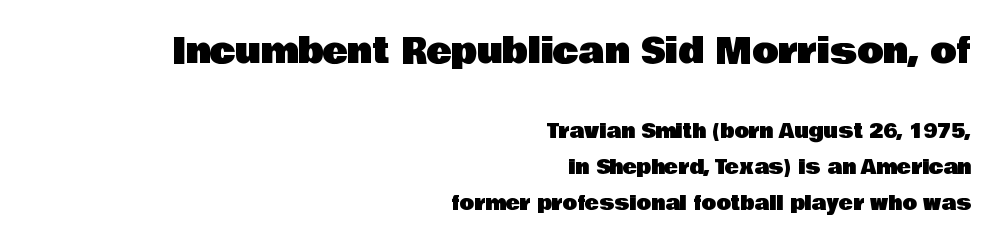
{"serif": "no", "italic": "no", "width": "normal", "stroke_contrast": "low", "x_height": "large", "monospaced": "no", "underline": "no", "align": "right", "line_spacing_ratio": 1.88, "letter_spacing": "normal", "letter_spacing_em": 0.0, "larger_block": "first", "size_ratio": 1.79, "glyph_px": 34}
